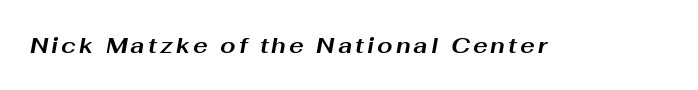
{"italic": "yes", "lean": "right", "slant_degrees": 10, "bold": "yes", "underline": "no", "glyph_px": 22}
